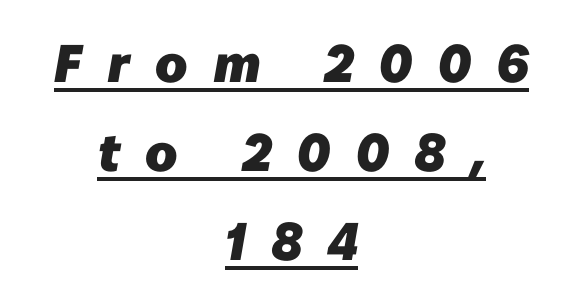
Character widths vary here, with narrow letters taking less room than wide ones. Decoration check: the copy is underlined. The paragraph shown floats in the horizontal middle. This sample uses a sans-serif face.
